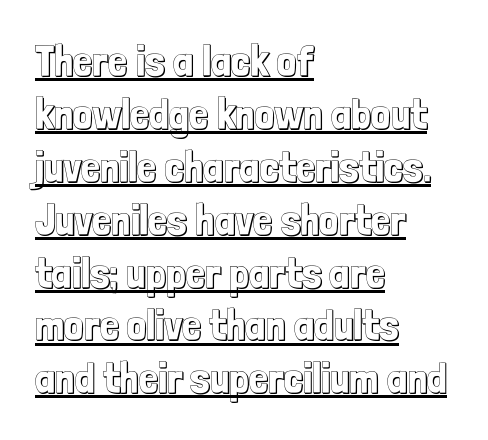
The image shows 43 px condensed type, upright; set left-aligned, line spacing 1.23x, normal letter spacing, underlined; a medium x-height.
